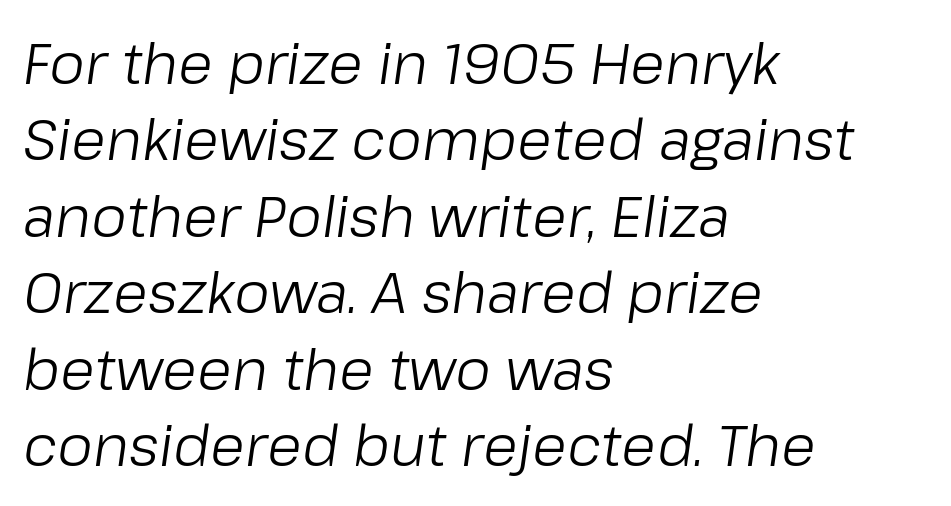
The image shows 57 px light type, italic (leaning right); set left-aligned, normal line spacing (1.34x), normal letter spacing, not underlined; low stroke contrast and a medium x-height.
